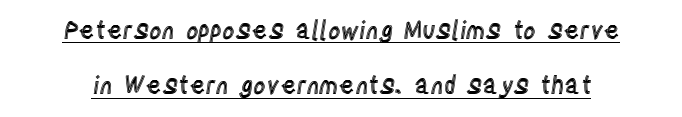
Q: Is the text italic (slanted)? A: Yes.
Q: Is the text underlined? A: Yes.
Q: Is the spacing between letters normal or unusually wide? A: Normal.
Q: Is the spacing between lines tight, normal or loose? A: Loose.
